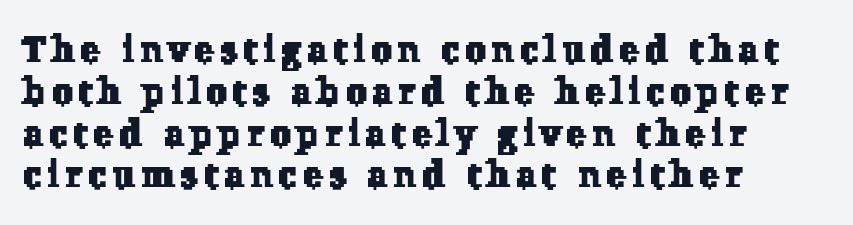
Layout note: lines flush left. Check under the words: just untouched page. I'd call this a serif setting — the letters wear small feet. This sample has the flowing, uneven cadence of proportional lettering.
